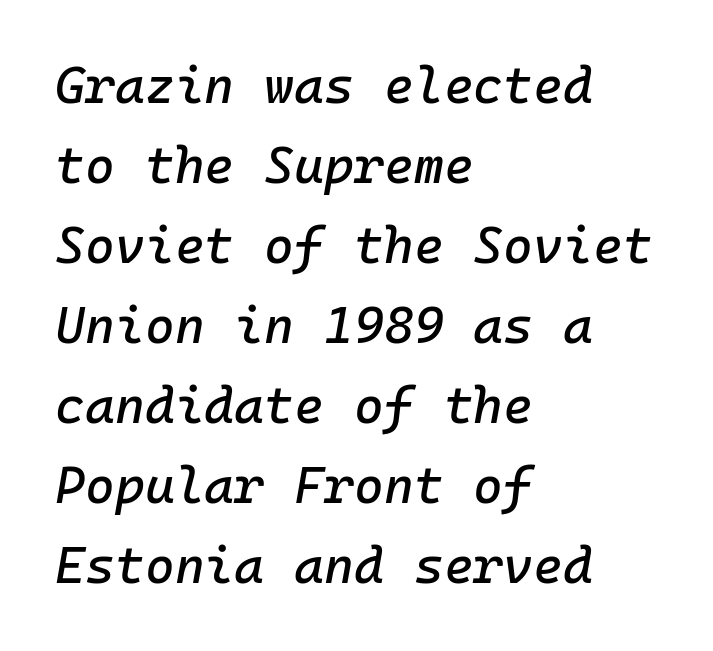
{"italic": "yes", "lean": "right", "slant_degrees": 10, "width": "normal", "stroke_contrast": "low", "x_height": "medium", "monospaced": "yes", "underline": "no", "align": "left", "line_spacing": "normal", "line_spacing_ratio": 1.57, "letter_spacing": "normal", "letter_spacing_em": 0.0, "glyph_px": 51}
